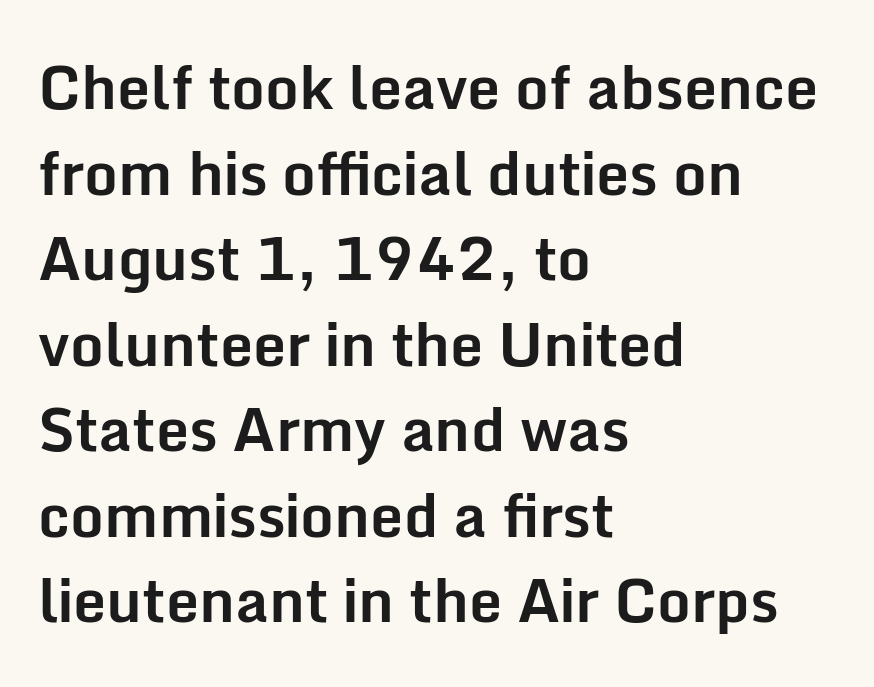
Quick note: interline space is typical. The zone under the glyphs is completely vacant. The typography opts for an upright posture over an oblique one. The characters look thick and weighty, a clear bold.
